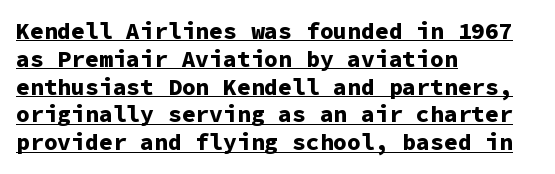
The image shows 23 px bold type, upright; set left-aligned, line spacing 1.21x, normal letter spacing, underlined.
